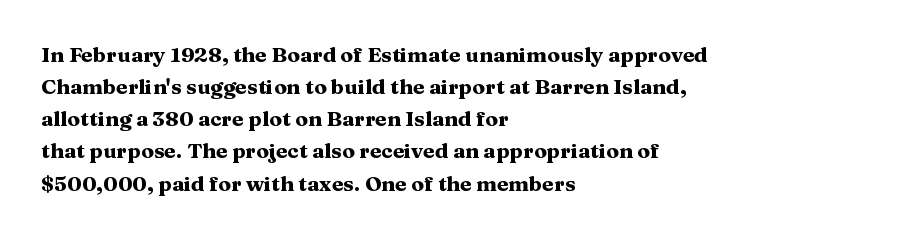
Tracking value appears to be zero — textbook default spacing. Is the type bold? Yes — the strokes are clearly thick and heavy. The block of text has a typical density, with ordinary space between rows. The rag falls on the right side of this text block. Words float on clear page, feet unadorned.
